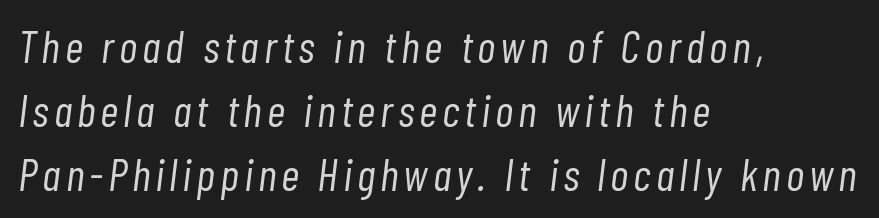
The typeface has the unassuming heft of standard copy or less. Compared with typical paragraphs, the rows here are spaced about the same. Do the characters align in a grid? No, the font is proportional. The area under the type is left untouched. There's an unmistakable incline to the writing here.
